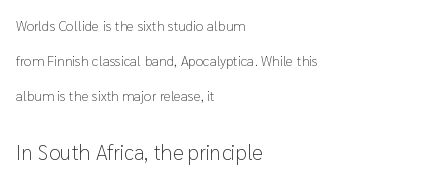
Q: Is the text bold? A: No.
Q: Is the text italic (slanted)? A: No, it is upright.
Q: Is the text underlined? A: No.
Q: How is the paragraph aligned? A: Left-aligned.
Q: Is the spacing between letters normal or unusually wide? A: Normal.
Q: Is the spacing between lines tight, normal or loose? A: Loose.
Q: Which block of text is set in a larger size, the first (top) or the second (bottom)? A: The second (bottom) one.
